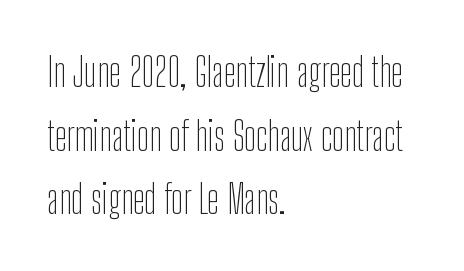
{"serif": "no", "italic": "no", "bold": "no", "weight": "thin", "width": "condensed", "stroke_contrast": "low", "x_height": "medium", "monospaced": "no", "underline": "no", "align": "left", "line_spacing": "normal", "line_spacing_ratio": 1.59, "letter_spacing": "normal", "letter_spacing_em": 0.0, "glyph_px": 40}
